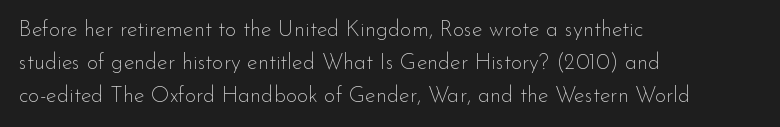
The image shows 22 px text type, upright; set left-aligned, normal line spacing (1.5x), normal letter spacing, not underlined.
